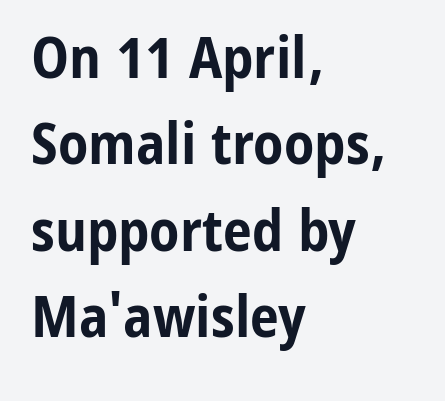
The image shows 58 px bold, condensed sans-serif type, upright; set left-aligned, normal line spacing (1.49x), normal letter spacing, not underlined; low stroke contrast and a medium x-height.
